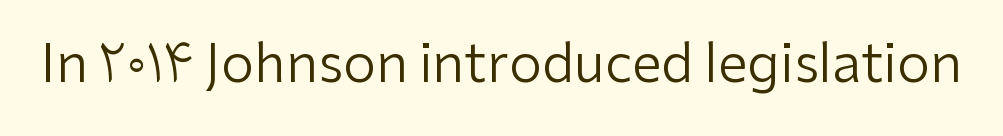
The image shows 53 px regular-weight sans-serif type, upright; set normal letter spacing, not underlined; low stroke contrast and a medium x-height.
